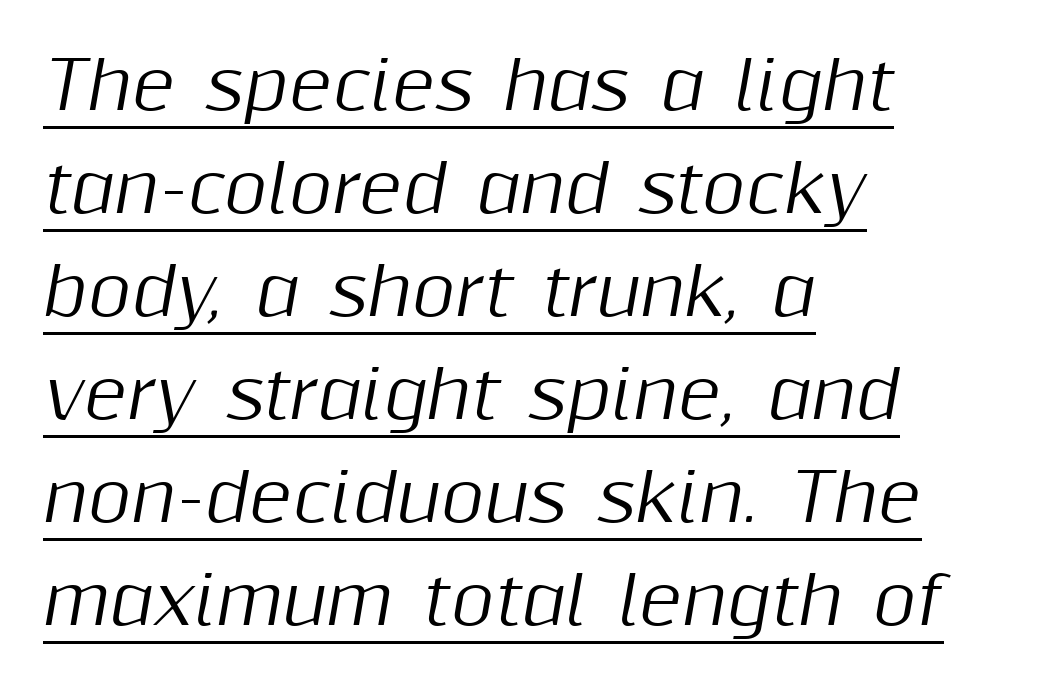
Rows of type keep a routine distance in the vertical direction. Typeset ragged right — the left edge is the straight one. This sample uses plain, unmodified letter spacing. Each line of the rendering has a horizontal stroke beneath the glyphs.
